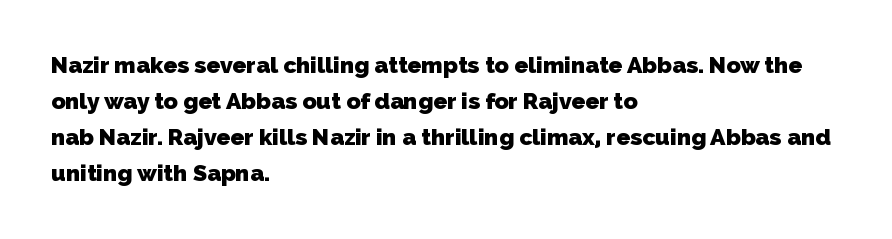
The image shows 23 px bold type; set left-aligned, normal line spacing (1.57x), normal letter spacing, not underlined.
